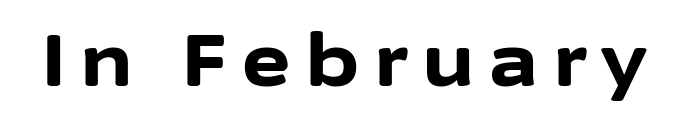
The image shows 73 px bold sans-serif type, upright; set unusually wide letter spacing (+0.22 em), not underlined; low stroke contrast and a medium x-height.
